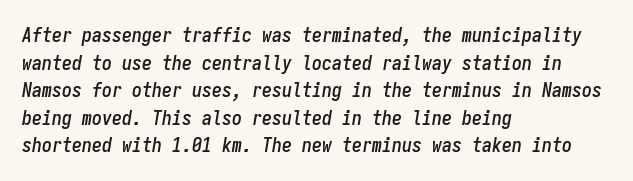
The image shows 20 px text type, italic (leaning right); set left-aligned, normal line spacing (1.38x), normal letter spacing, not underlined.
